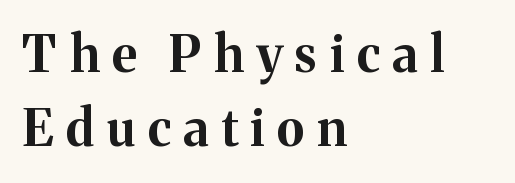
The image shows 50 px bold serif type, upright; set left-aligned, normal line spacing (1.49x), unusually wide letter spacing (+0.25 em), not underlined; medium stroke contrast and a medium x-height.
